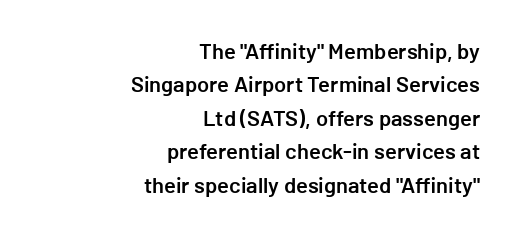
The lines are quadded right. Characters remain perfectly vertical along every line. The letterforms sit shoulder to shoulder at normal distance. Descenders are the only things crossing below the line.
